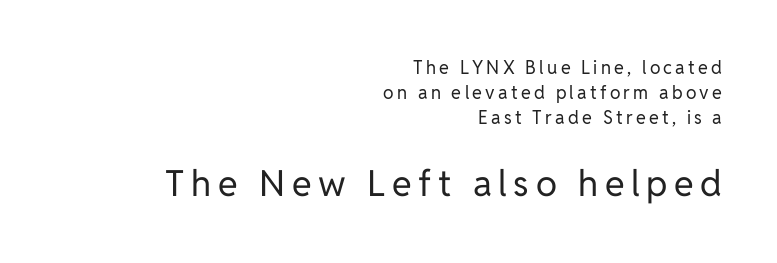
Q: Is the text bold? A: No.
Q: Is the text italic (slanted)? A: No, it is upright.
Q: Is the typeface a serif or a sans-serif typeface? A: Sans-serif.
Q: Is the text underlined? A: No.
Q: How is the paragraph aligned? A: Right-aligned.
Q: Is the spacing between lines tight, normal or loose? A: Normal.
Q: Which block of text is set in a larger size, the first (top) or the second (bottom)? A: The second (bottom) one.
Q: Width (condensed, normal, or wide)? A: Normal.
Q: Stroke contrast? A: Low.
Q: x-height? A: Medium.
Q: Monospaced? A: No.
